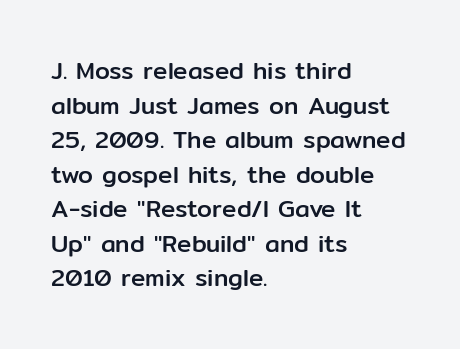
{"italic": "no", "underline": "no", "align": "left", "line_spacing": "normal", "line_spacing_ratio": 1.44, "letter_spacing": "normal", "letter_spacing_em": 0.0, "glyph_px": 24}
